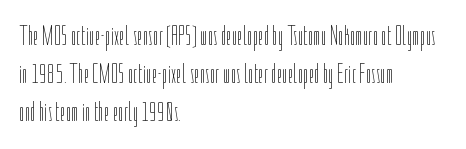
{"italic": "no", "bold": "no", "weight": "thin", "width": "condensed", "stroke_contrast": "low", "x_height": "medium", "monospaced": "no", "underline": "no", "align": "left", "line_spacing": "normal", "line_spacing_ratio": 1.35, "letter_spacing": "normal", "letter_spacing_em": 0.0, "glyph_px": 28}
